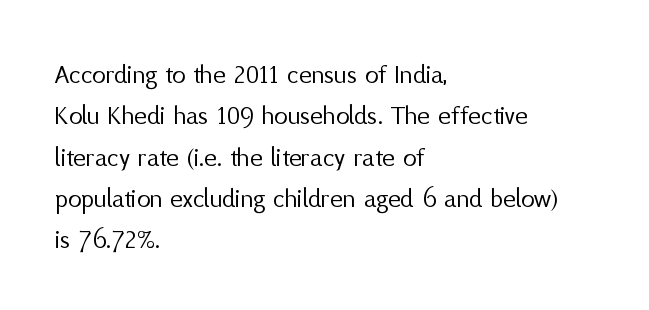
The image shows 27 px text type, upright; set left-aligned, normal line spacing (1.53x), normal letter spacing, not underlined.
